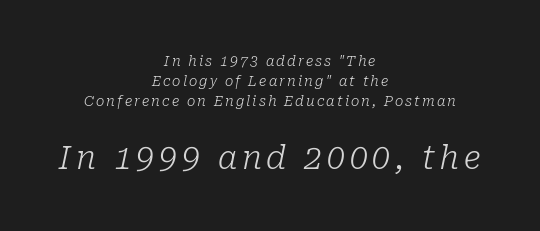
Q: Is the text bold? A: No.
Q: Is the text italic (slanted)? A: Yes, it leans right by about 10 degrees.
Q: Is the typeface a serif or a sans-serif typeface? A: Serif.
Q: Is the text underlined? A: No.
Q: How is the paragraph aligned? A: Centered.
Q: Is the spacing between lines tight, normal or loose? A: Normal.
Q: Which block of text is set in a larger size, the first (top) or the second (bottom)? A: The second (bottom) one.
Q: Width (condensed, normal, or wide)? A: Normal.
Q: Stroke contrast? A: Low.
Q: x-height? A: Medium.
Q: Monospaced? A: No.
